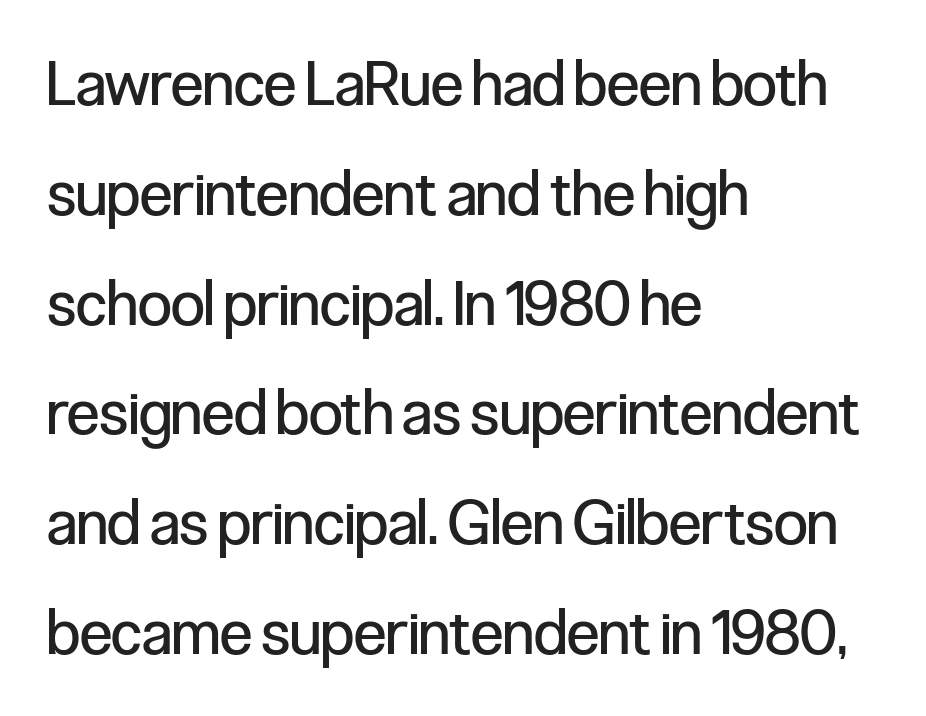
The image shows 61 px regular-weight, condensed sans-serif type, upright; set left-aligned, line spacing 1.8x, normal letter spacing, not underlined; low stroke contrast and a medium x-height.
